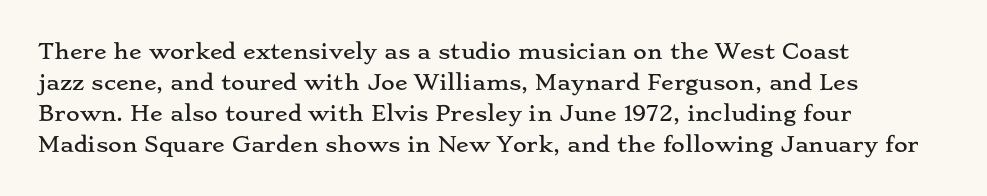
{"italic": "no", "underline": "no", "align": "left", "line_spacing": "normal", "line_spacing_ratio": 1.47, "letter_spacing": "normal", "letter_spacing_em": 0.0, "glyph_px": 21}
